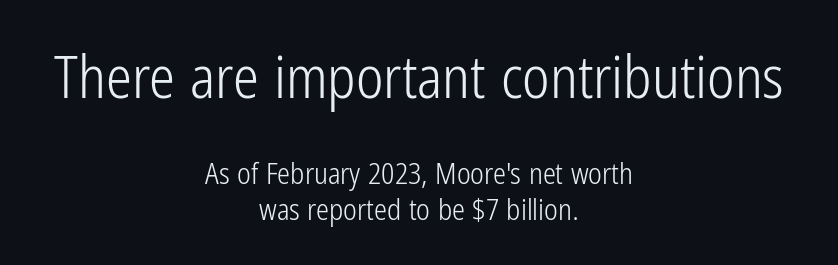
These lines are composed in type without serifs. Is there any slant? The stems are plumb. Stems and bowls with no extra thickness — not bold. You could not count columns in this text — the font is proportionally spaced. Letter spacing: default. Both edges are ragged and mirror each other, which tells us the setting is centered.
